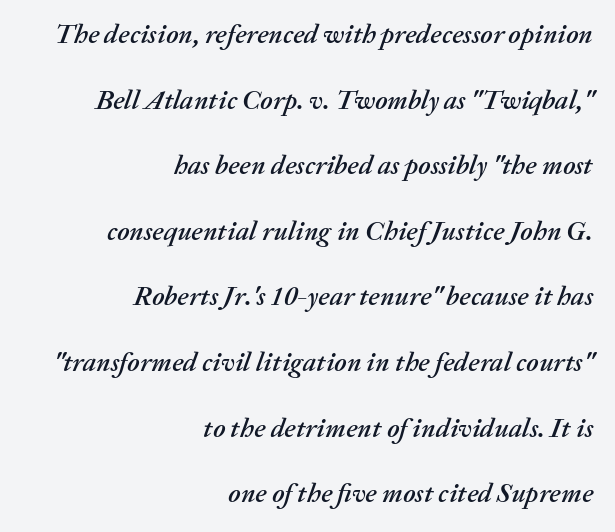
These lines keep a tight, regular rhythm from letter to letter. Only glyphs here, with clear space below each row. The lines are quadded right. Slant detected: the letters are inclined. Line spacing here is loose.
